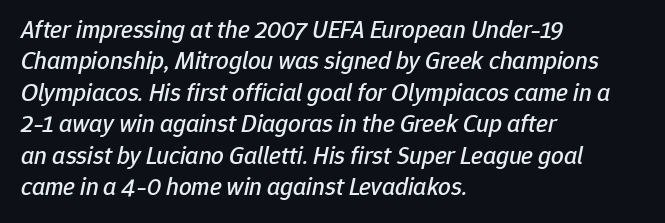
The image shows 25 px text type, italic (leaning right); set left-aligned, normal line spacing (1.26x), normal letter spacing, not underlined.
